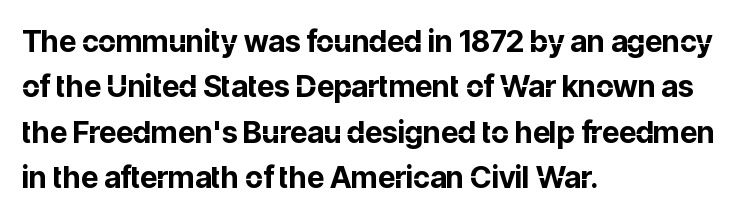
Q: Is the text bold? A: Yes.
Q: Is the text italic (slanted)? A: No, it is upright.
Q: Is the typeface a serif or a sans-serif typeface? A: Sans-serif.
Q: Is the text underlined? A: No.
Q: How is the paragraph aligned? A: Left-aligned.
Q: Is the spacing between letters normal or unusually wide? A: Normal.
Q: Is the spacing between lines tight, normal or loose? A: Normal.
Q: Width (condensed, normal, or wide)? A: Normal.
Q: Stroke contrast? A: Low.
Q: x-height? A: Medium.
Q: Monospaced? A: No.
